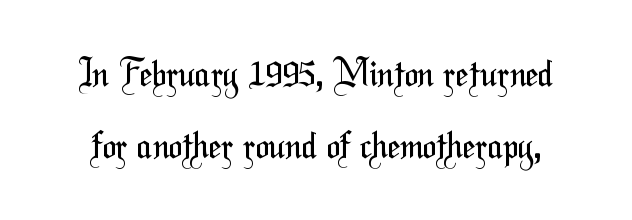
{"serif": "no", "bold": "no", "weight": "regular", "width": "condensed", "stroke_contrast": "medium", "x_height": "medium", "monospaced": "no", "underline": "no", "line_spacing": "loose", "line_spacing_ratio": 1.99, "letter_spacing": "normal", "letter_spacing_em": 0.0, "glyph_px": 36}
